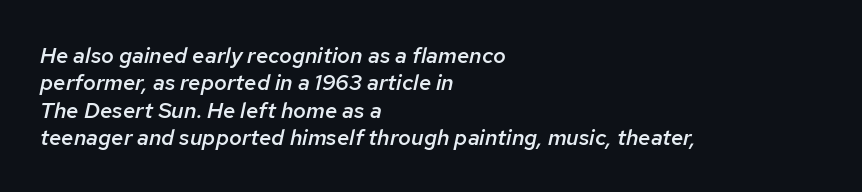
The image shows 22 px text type, italic (leaning right); set left-aligned, line spacing 1.24x, normal letter spacing, not underlined.
